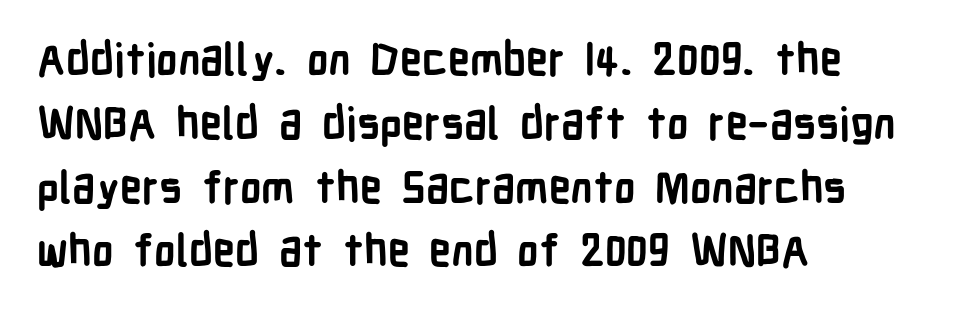
The image shows 44 px semibold, condensed sans-serif type, upright; set left-aligned, normal line spacing (1.45x), normal letter spacing, not underlined; low stroke contrast and a medium x-height.
